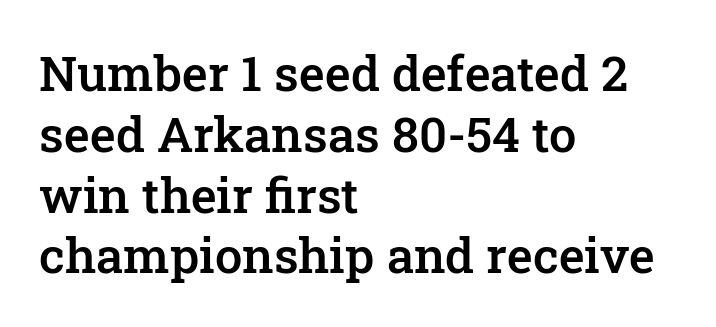
Q: Is the text bold? A: Semi-bold.
Q: Is the text italic (slanted)? A: No, it is upright.
Q: Is the typeface a serif or a sans-serif typeface? A: Serif.
Q: Is the text underlined? A: No.
Q: How is the paragraph aligned? A: Left-aligned.
Q: Is the spacing between letters normal or unusually wide? A: Normal.
Q: Width (condensed, normal, or wide)? A: Normal.
Q: Stroke contrast? A: Low.
Q: x-height? A: Medium.
Q: Monospaced? A: No.
